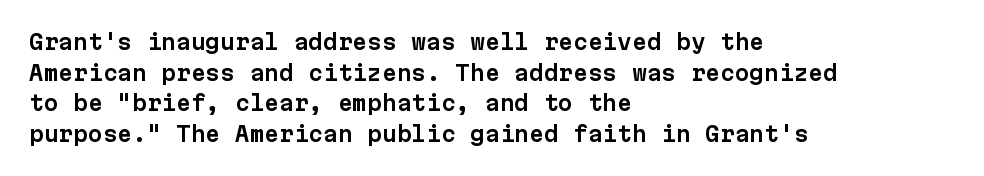
Q: Is the text italic (slanted)? A: No, it is upright.
Q: Is the text underlined? A: No.
Q: How is the paragraph aligned? A: Left-aligned.
Q: Is the spacing between letters normal or unusually wide? A: Normal.
Q: Is the spacing between lines tight, normal or loose? A: Normal.
